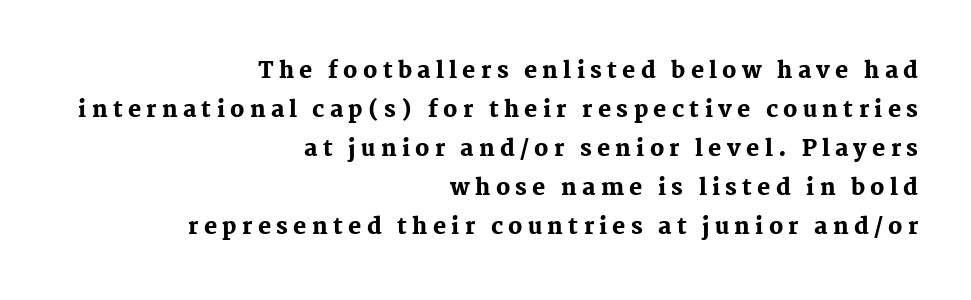
Upright lettering throughout. A dark, heavy texture on the line: the type is bold. Words appear elongated and porous because spacing is wide. The text block is weighted toward the right margin, trailing off unevenly leftward. The foot of each line stays bare and open.
